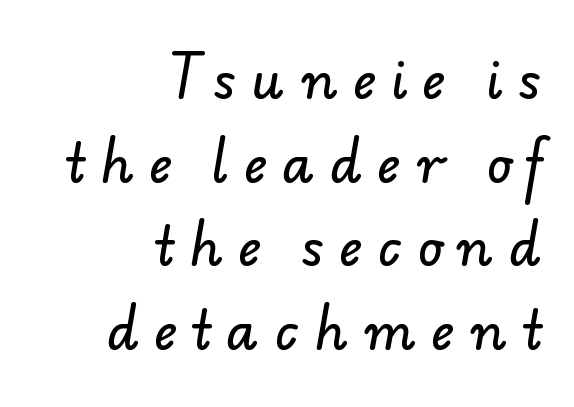
The image shows 51 px sans-serif type; set right-aligned, normal line spacing (1.64x), unusually wide letter spacing (+0.31 em), not underlined; low stroke contrast and a small x-height.
